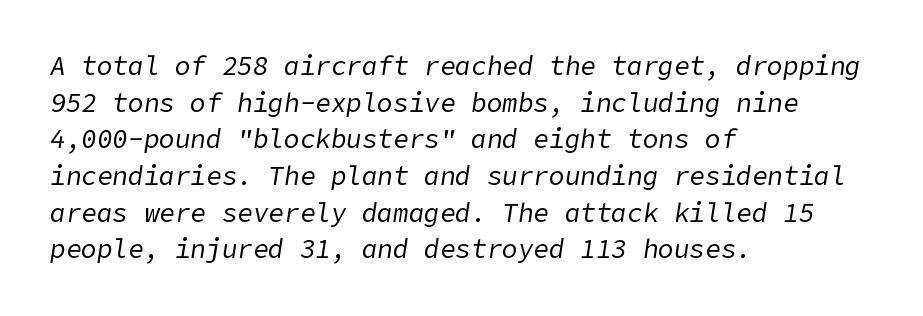
Q: Is the text bold? A: No.
Q: Is the text italic (slanted)? A: Yes, it leans right by about 9 degrees.
Q: Is the text underlined? A: No.
Q: How is the paragraph aligned? A: Left-aligned.
Q: Is the spacing between letters normal or unusually wide? A: Normal.
Q: Is the spacing between lines tight, normal or loose? A: Normal.
